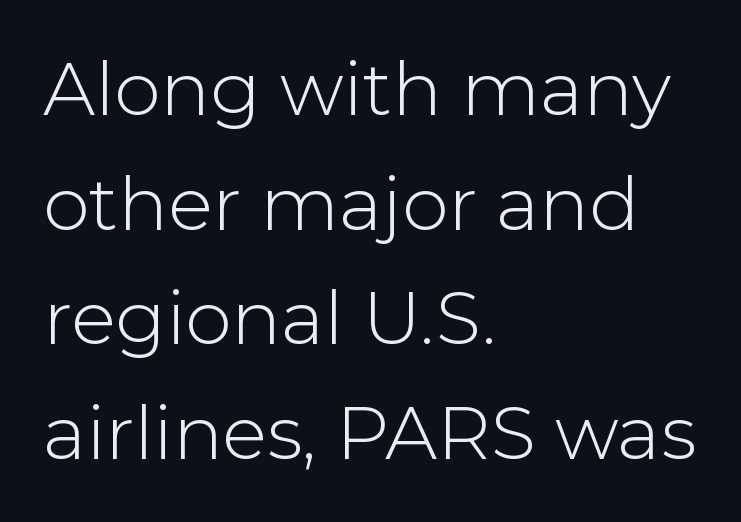
The image shows 74 px light sans-serif type, upright; set left-aligned, normal line spacing (1.55x), normal letter spacing, not underlined; low stroke contrast and a medium x-height.
